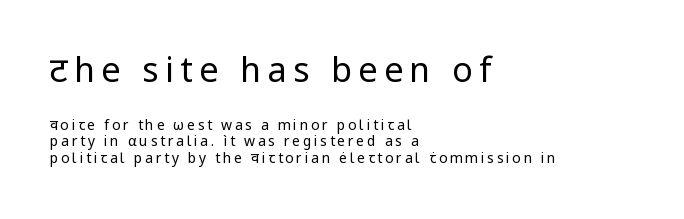
{"serif": "no", "italic": "no", "bold": "no", "weight": "regular", "width": "normal", "stroke_contrast": "low", "x_height": "medium", "monospaced": "no", "underline": "no", "align": "left", "line_spacing_ratio": 1.17, "larger_block": "first", "size_ratio": 2.43, "glyph_px": 34}
